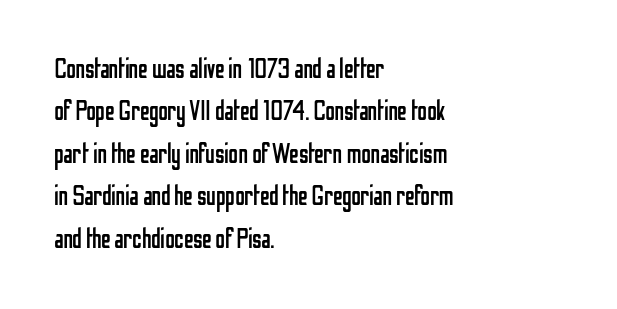
Q: Is the text bold? A: No.
Q: Is the text italic (slanted)? A: No, it is upright.
Q: Is the text underlined? A: No.
Q: How is the paragraph aligned? A: Left-aligned.
Q: Is the spacing between letters normal or unusually wide? A: Normal.
Q: Is the spacing between lines tight, normal or loose? A: Normal.
